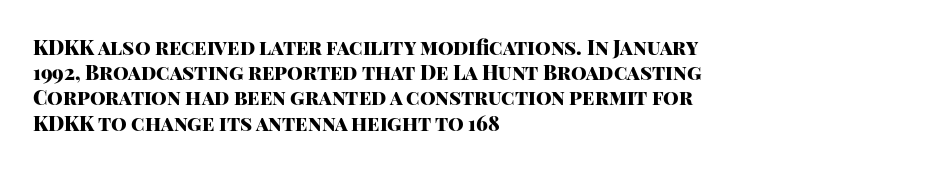
The space directly below the letters is spotless. This rendering uses left alignment, leaving the right contour irregular. The typography opts for an upright posture over an oblique one. Each word holds together tightly as a unit, with standard inter-letter gaps. Pretty heavy lettering here — definitely bold.
